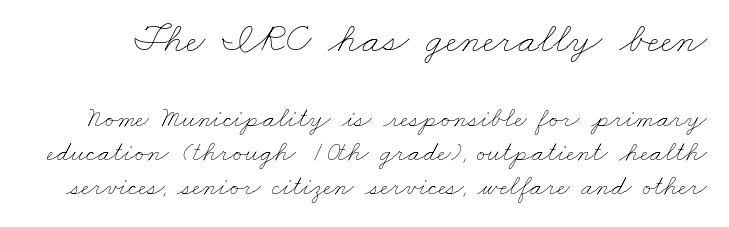
The image shows 42 px thin, wide type; set line spacing 1.22x, normal letter spacing, not underlined; the first (top) block is 1.5x larger; low stroke contrast and a small x-height.
